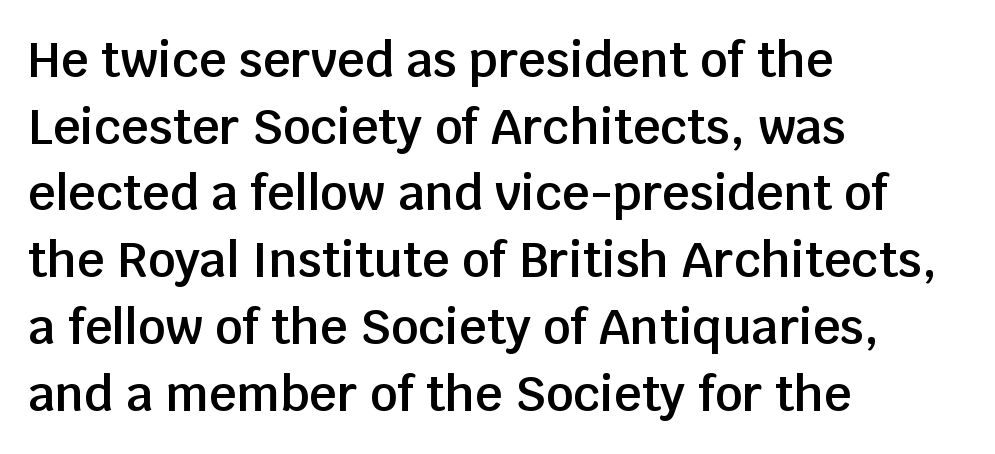
The image shows 48 px semibold sans-serif type, upright; set left-aligned, normal line spacing (1.39x), normal letter spacing, not underlined; low stroke contrast and a large x-height.
